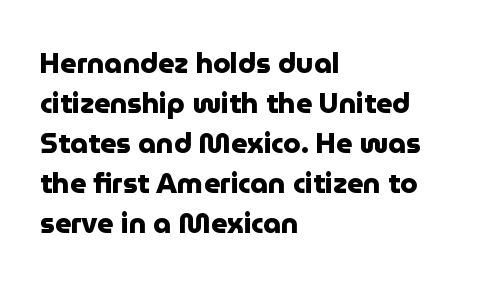
The image shows 28 px heavy sans-serif type, upright; set left-aligned, normal line spacing (1.43x), normal letter spacing, not underlined; low stroke contrast and a medium x-height.
